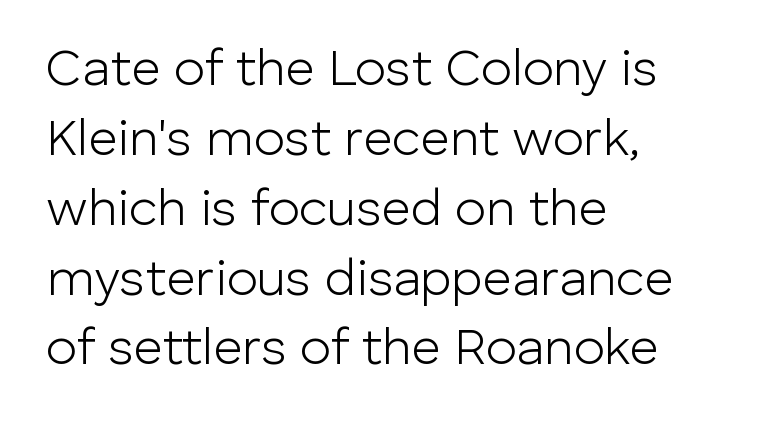
Q: Is the text bold? A: No.
Q: Is the text italic (slanted)? A: No, it is upright.
Q: Is the typeface a serif or a sans-serif typeface? A: Sans-serif.
Q: Is the text underlined? A: No.
Q: How is the paragraph aligned? A: Left-aligned.
Q: Is the spacing between letters normal or unusually wide? A: Normal.
Q: Is the spacing between lines tight, normal or loose? A: Normal.
Q: Width (condensed, normal, or wide)? A: Normal.
Q: Stroke contrast? A: Low.
Q: x-height? A: Medium.
Q: Monospaced? A: No.
